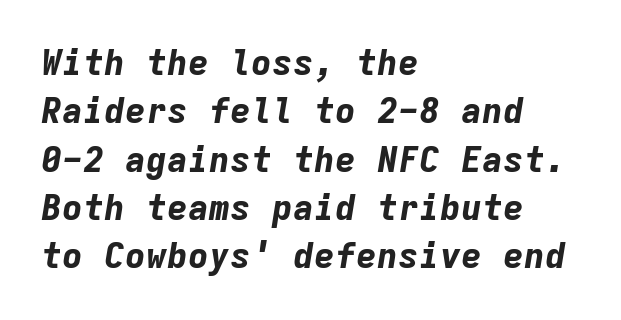
{"italic": "yes", "lean": "right", "slant_degrees": 9, "bold": "yes", "weight": "bold", "width": "normal", "stroke_contrast": "low", "x_height": "medium", "monospaced": "yes", "underline": "no", "align": "left", "line_spacing": "normal", "line_spacing_ratio": 1.38, "letter_spacing": "normal", "letter_spacing_em": 0.0, "glyph_px": 35}
